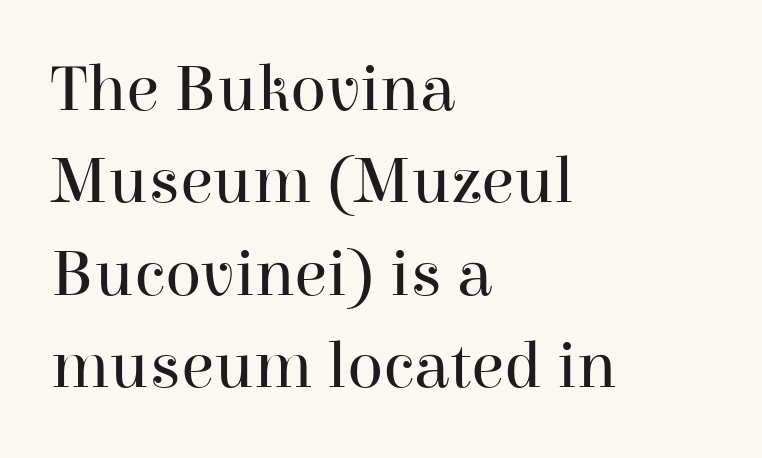
{"serif": "yes", "italic": "no", "bold": "no", "weight": "regular", "width": "normal", "stroke_contrast": "high", "x_height": "medium", "monospaced": "no", "underline": "no", "align": "left", "line_spacing": "normal", "line_spacing_ratio": 1.38, "letter_spacing": "normal", "letter_spacing_em": 0.0, "glyph_px": 67}
